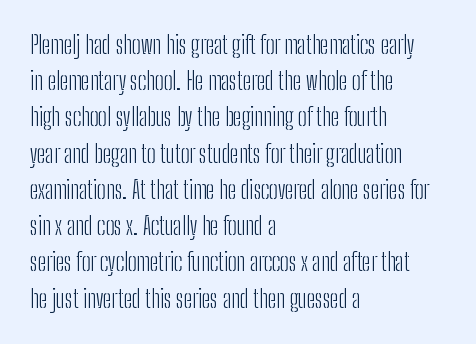
The image shows 24 px text type, upright; set left-aligned, normal line spacing (1.51x), normal letter spacing, not underlined.
